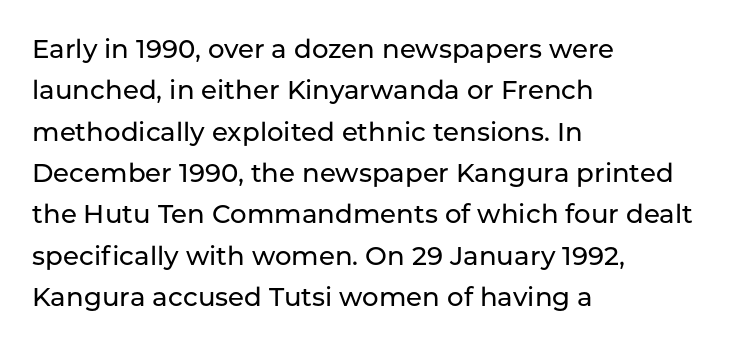
Q: Is the text italic (slanted)? A: No, it is upright.
Q: Is the text underlined? A: No.
Q: How is the paragraph aligned? A: Left-aligned.
Q: Is the spacing between letters normal or unusually wide? A: Normal.
Q: Is the spacing between lines tight, normal or loose? A: Normal.
